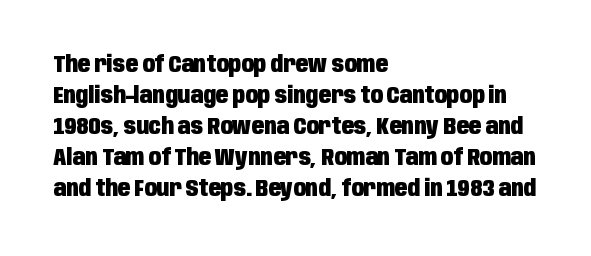
{"italic": "no", "bold": "yes", "underline": "no", "align": "left", "line_spacing": "normal", "line_spacing_ratio": 1.35, "letter_spacing": "normal", "letter_spacing_em": 0.0, "glyph_px": 23}
